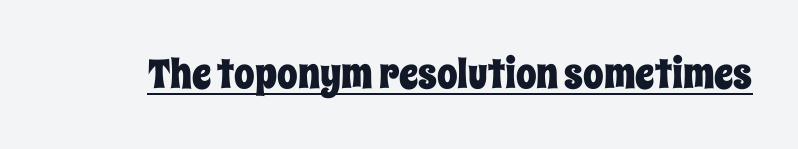
The image shows 41 px condensed type, upright; set normal letter spacing, underlined; low stroke contrast and a large x-height.
